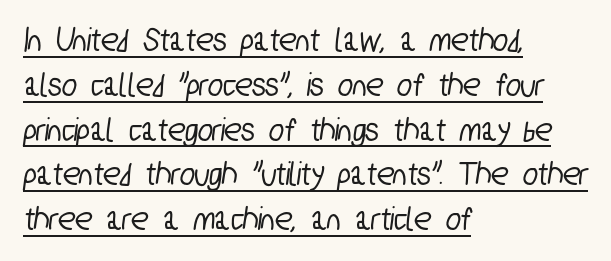
{"serif": "no", "width": "condensed", "stroke_contrast": "low", "x_height": "medium", "monospaced": "no", "underline": "yes", "align": "left", "line_spacing": "normal", "line_spacing_ratio": 1.28, "letter_spacing": "normal", "letter_spacing_em": 0.0, "glyph_px": 35}
